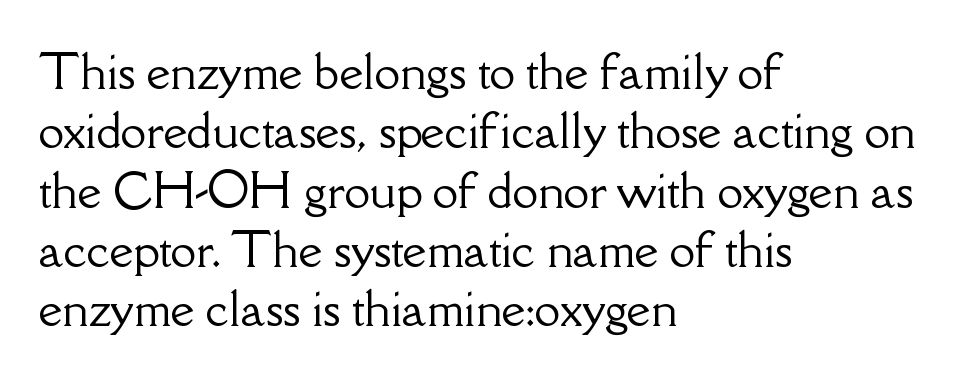
Honestly, the letter spacing is just normal — you wouldn't notice it. The ragged edge is on the right, which tells us the setting is flush left. Unmarked baselines from the first word to the last. Check where the strokes stop: tiny serifs finish them off. Is there much room between lines? A standard amount, neither cramped nor airy.
